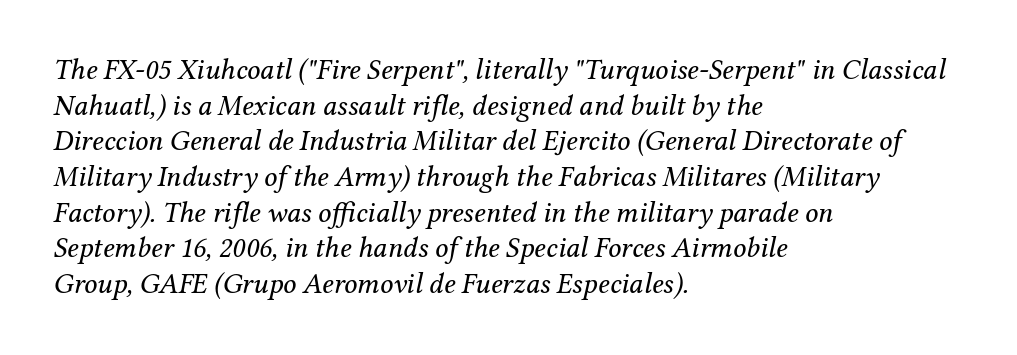
{"serif": "yes", "italic": "yes", "lean": "right", "slant_degrees": 12, "bold": "no", "weight": "regular", "width": "normal", "stroke_contrast": "medium", "x_height": "medium", "monospaced": "no", "underline": "no", "align": "left", "line_spacing_ratio": 1.23, "letter_spacing": "normal", "letter_spacing_em": 0.0, "glyph_px": 29}
